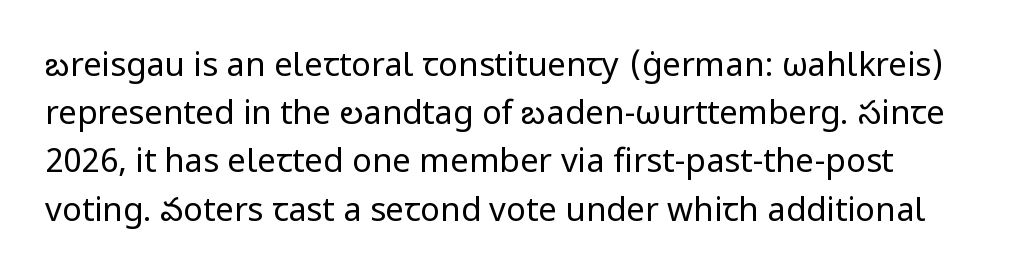
{"serif": "no", "italic": "no", "bold": "no", "weight": "regular", "width": "normal", "stroke_contrast": "low", "x_height": "medium", "monospaced": "no", "underline": "no", "line_spacing": "normal", "line_spacing_ratio": 1.46, "letter_spacing": "normal", "letter_spacing_em": 0.0, "glyph_px": 33}
